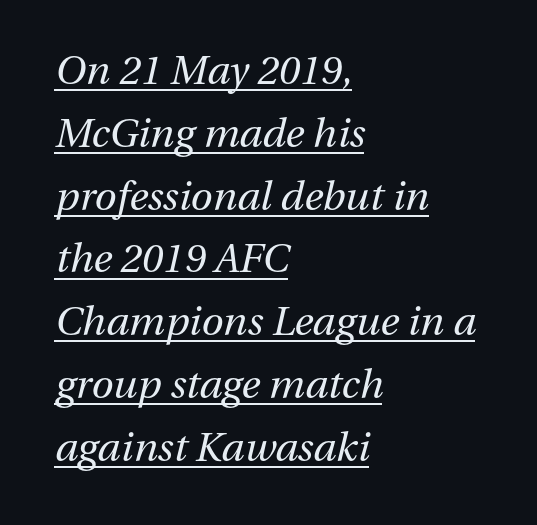
The image shows 40 px regular-weight type, italic (leaning right); set left-aligned, normal line spacing (1.57x), normal letter spacing, underlined; medium stroke contrast and a medium x-height.
